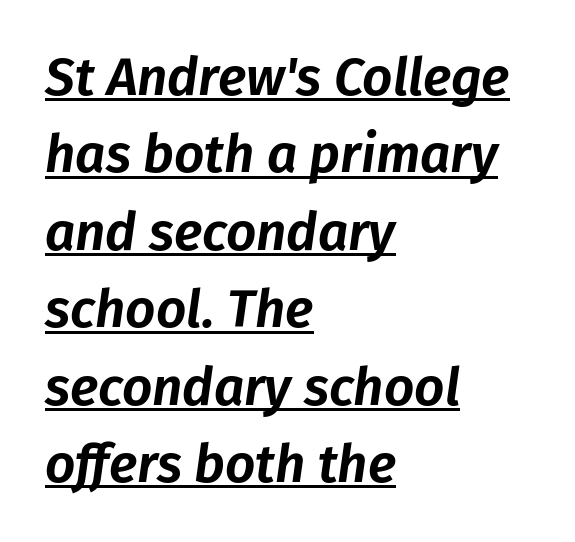
The image shows 53 px text type, italic (leaning right); set left-aligned, normal line spacing (1.46x), normal letter spacing, underlined; low stroke contrast and a medium x-height.
